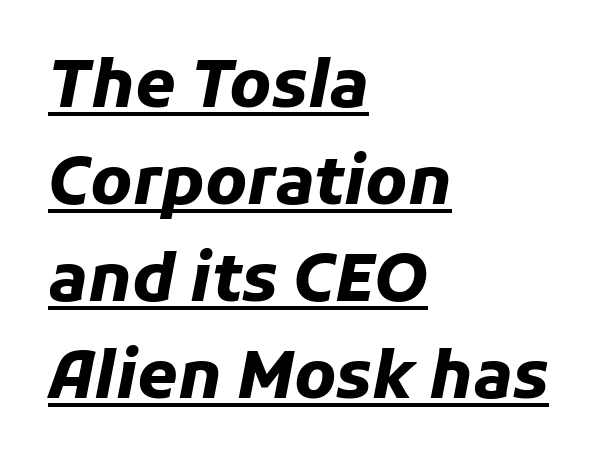
Here the designer chose a conventional face with non-uniform glyph widths. The typesetting leans heavy: a genuine bold. A rule runs beneath these lines of type. When letters slant like this, we call the style italic.
